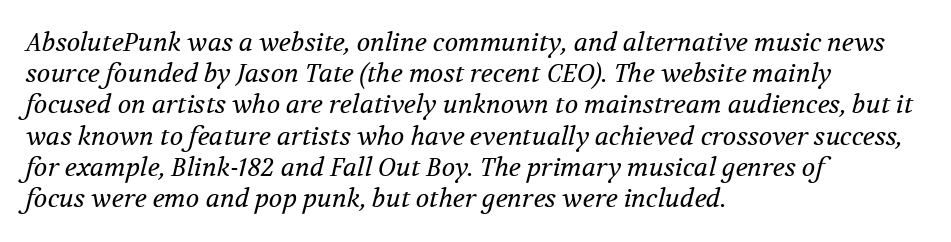
{"italic": "yes", "lean": "right", "slant_degrees": 12, "bold": "no", "underline": "no", "align": "left", "line_spacing": "normal", "line_spacing_ratio": 1.25, "letter_spacing": "normal", "letter_spacing_em": 0.0, "glyph_px": 25}
